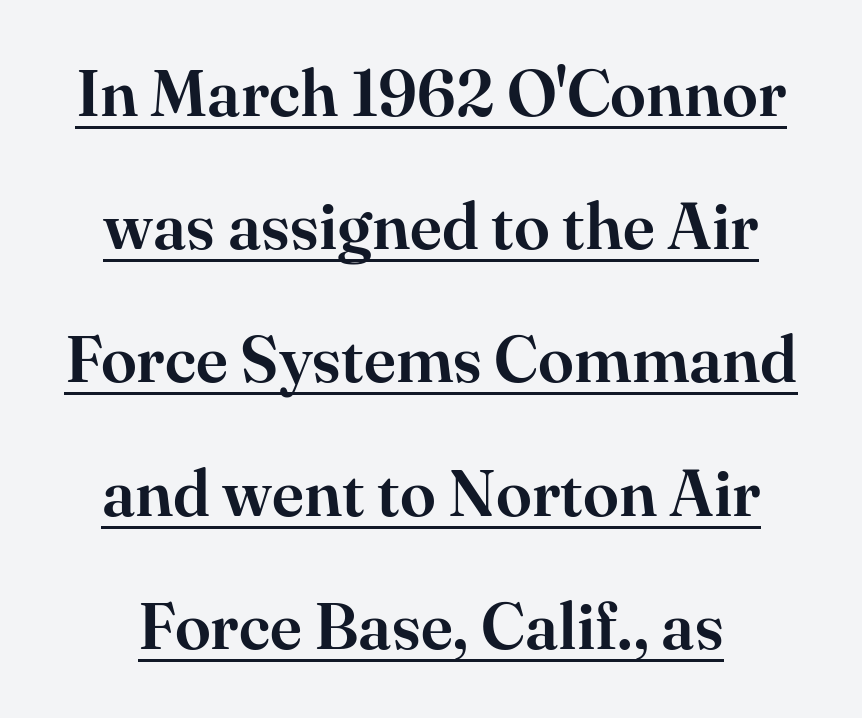
Nothing unusual about the tracking: characters are spaced as the font intends. Whoever set this chose breathing room over compactness in the vertical rhythm. Look at the bottom of the vertical strokes: they flare into serifs here. This sample has the flowing, uneven cadence of proportional lettering.
